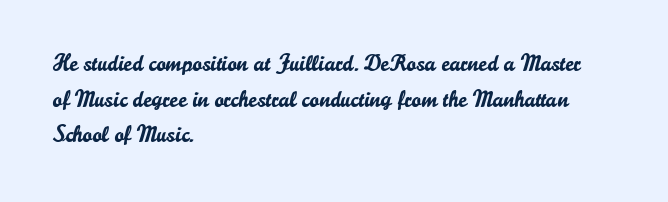
Every row of glyphs begins at an identical x-position on the left. The passage shown has conventional tracking throughout. Letters rest on an invisible, unmarked baseline. In terms of leading, this rendering sits right in the middle.
